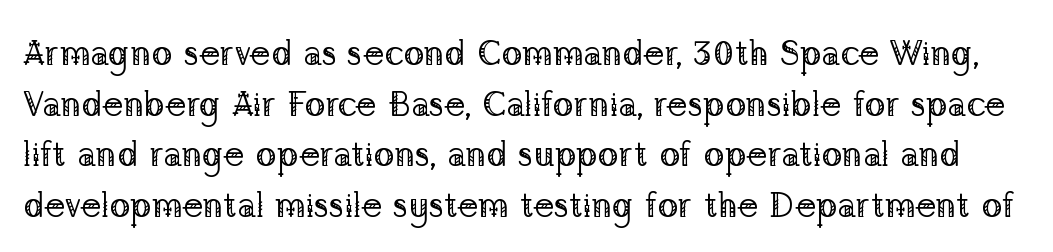
Q: Is the text bold? A: No.
Q: Is the text italic (slanted)? A: No, it is upright.
Q: Is the typeface a serif or a sans-serif typeface? A: Serif.
Q: Is the text underlined? A: No.
Q: Is the spacing between letters normal or unusually wide? A: Normal.
Q: Is the spacing between lines tight, normal or loose? A: Normal.
Q: Width (condensed, normal, or wide)? A: Normal.
Q: Stroke contrast? A: Low.
Q: x-height? A: Medium.
Q: Monospaced? A: No.
